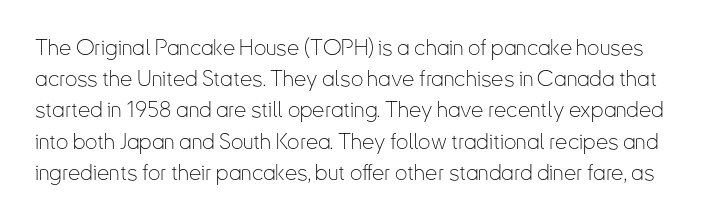
Q: Is the text bold? A: No.
Q: Is the text italic (slanted)? A: No, it is upright.
Q: Is the text underlined? A: No.
Q: Is the spacing between letters normal or unusually wide? A: Normal.
Q: Is the spacing between lines tight, normal or loose? A: Normal.
